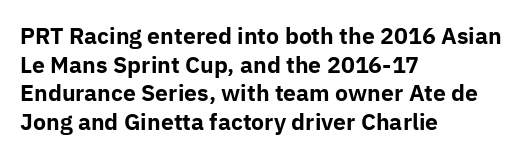
Q: Is the text bold? A: Yes.
Q: Is the text italic (slanted)? A: No, it is upright.
Q: Is the text underlined? A: No.
Q: How is the paragraph aligned? A: Left-aligned.
Q: Is the spacing between letters normal or unusually wide? A: Normal.
Q: Is the spacing between lines tight, normal or loose? A: Normal.
